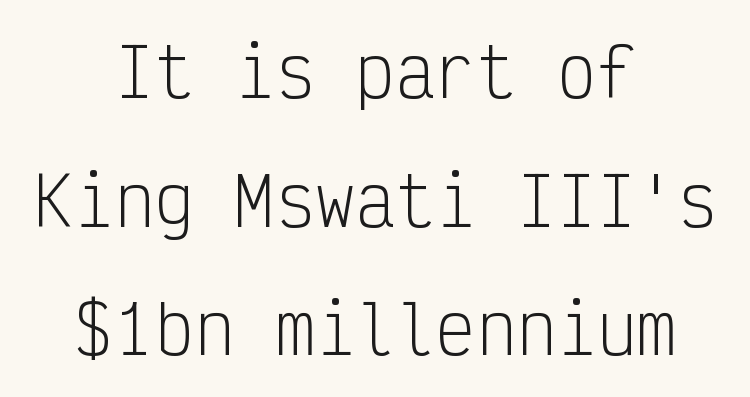
Nope, no serifs anywhere on these letters. Spacing verdict: monospaced, one width for all characters. There is no visible air inserted between adjacent glyphs. The compositor balanced each line on the midline. Summary of vertical rhythm: relaxed, with wide interline spacing. Letters rest on an invisible, unmarked baseline.
